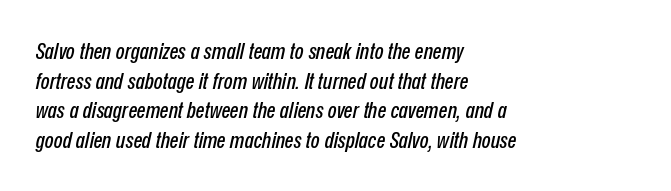
Q: Is the text italic (slanted)? A: Yes, it leans right by about 12 degrees.
Q: Is the text underlined? A: No.
Q: How is the paragraph aligned? A: Left-aligned.
Q: Is the spacing between letters normal or unusually wide? A: Normal.
Q: Is the spacing between lines tight, normal or loose? A: Normal.
